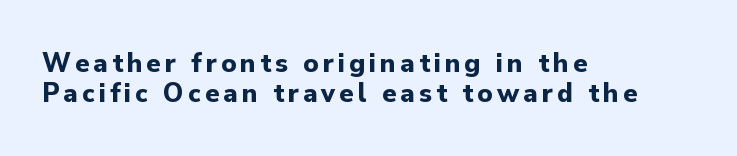
The image shows 29 px bold sans-serif type, upright; set left-aligned, tight line spacing (1.05x), not underlined; low stroke contrast and a small x-height.
